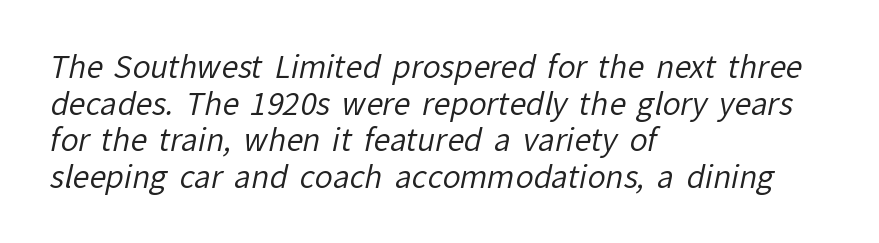
Q: Is the text bold? A: No.
Q: Is the typeface a serif or a sans-serif typeface? A: Sans-serif.
Q: Is the text underlined? A: No.
Q: How is the paragraph aligned? A: Left-aligned.
Q: Is the spacing between letters normal or unusually wide? A: Normal.
Q: Width (condensed, normal, or wide)? A: Normal.
Q: Stroke contrast? A: Low.
Q: x-height? A: Medium.
Q: Monospaced? A: No.
